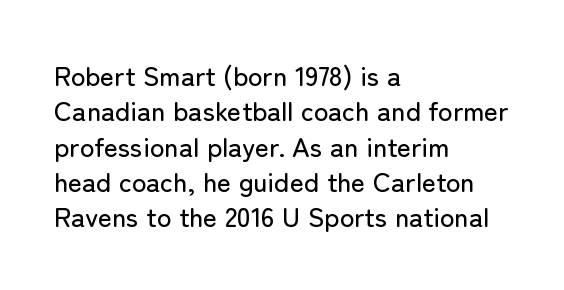
Q: Is the text italic (slanted)? A: No, it is upright.
Q: Is the text underlined? A: No.
Q: How is the paragraph aligned? A: Left-aligned.
Q: Is the spacing between letters normal or unusually wide? A: Normal.
Q: Is the spacing between lines tight, normal or loose? A: Normal.
